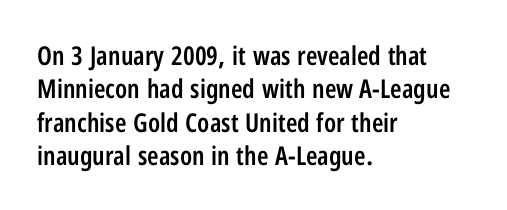
The line texture is even and compact thanks to regular tracking. Tall strokes in this sample are plumb rather than angled. The paragraph shown leans on its left margin. The strip under each line holds only bare page.
